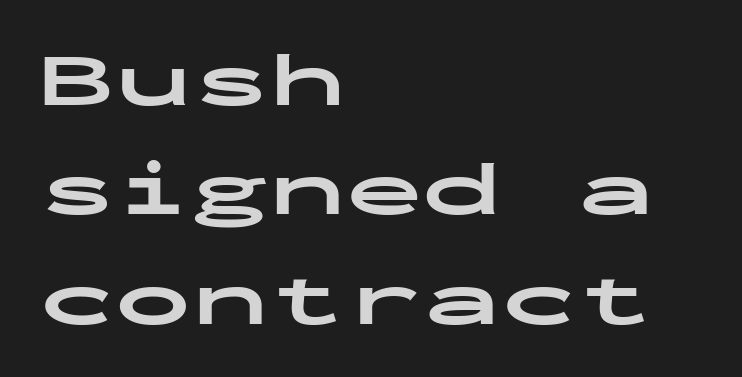
Q: Is the text bold? A: Yes.
Q: Is the text italic (slanted)? A: No, it is upright.
Q: Is the typeface a serif or a sans-serif typeface? A: Sans-serif.
Q: Is the text underlined? A: No.
Q: How is the paragraph aligned? A: Left-aligned.
Q: Is the spacing between letters normal or unusually wide? A: Normal.
Q: Is the spacing between lines tight, normal or loose? A: Normal.
Q: Width (condensed, normal, or wide)? A: Wide.
Q: Stroke contrast? A: Low.
Q: x-height? A: Medium.
Q: Monospaced? A: Yes.
